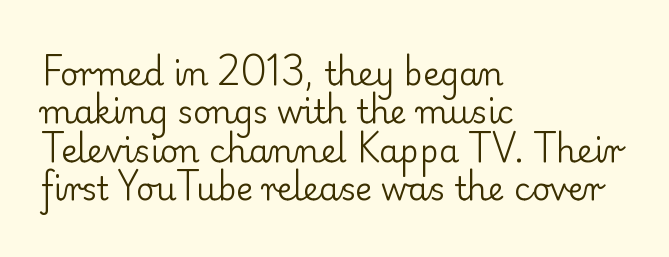
{"serif": "yes", "italic": "no", "bold": "no", "weight": "regular", "width": "normal", "stroke_contrast": "low", "x_height": "small", "monospaced": "no", "underline": "no", "align": "left", "line_spacing_ratio": 1.2, "letter_spacing": "normal", "letter_spacing_em": 0.0, "glyph_px": 32}
